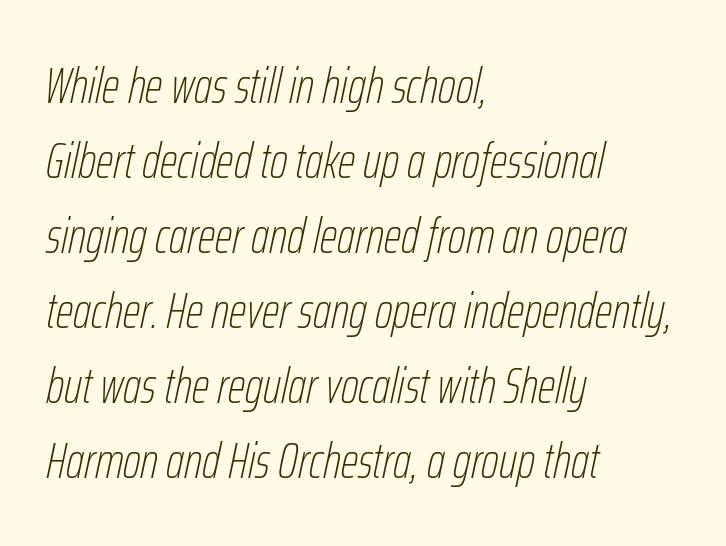
Q: Is the text bold? A: No.
Q: Is the text italic (slanted)? A: Yes, it leans right by about 12 degrees.
Q: Is the text underlined? A: No.
Q: How is the paragraph aligned? A: Left-aligned.
Q: Is the spacing between letters normal or unusually wide? A: Normal.
Q: Is the spacing between lines tight, normal or loose? A: Normal.
Q: Width (condensed, normal, or wide)? A: Condensed.
Q: Stroke contrast? A: Low.
Q: x-height? A: Medium.
Q: Monospaced? A: No.
